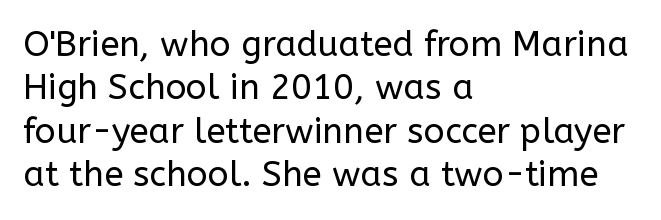
The image shows 35 px regular-weight sans-serif type, upright; set left-aligned, line spacing 1.24x, normal letter spacing, not underlined; low stroke contrast and a medium x-height.
